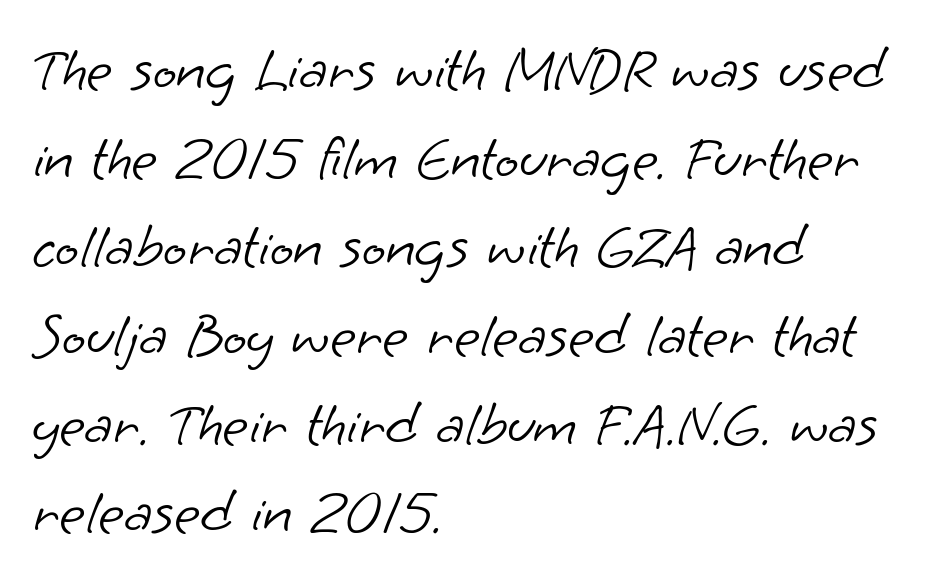
The specimen omits any rule beneath the text block's lines. Here the designer chose a conventional face with non-uniform glyph widths. I'd call this a sans setting — the letters go barefoot. Horizontal alignment here is leftward, the default for most running prose. This sample uses plain, unmodified letter spacing.
